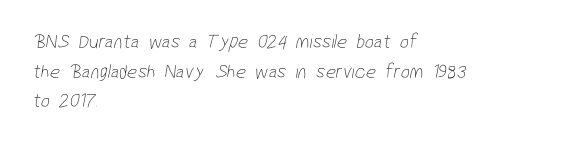
{"bold": "no", "underline": "no", "align": "left", "line_spacing": "normal", "line_spacing_ratio": 1.48, "letter_spacing": "normal", "letter_spacing_em": 0.0, "glyph_px": 20}
